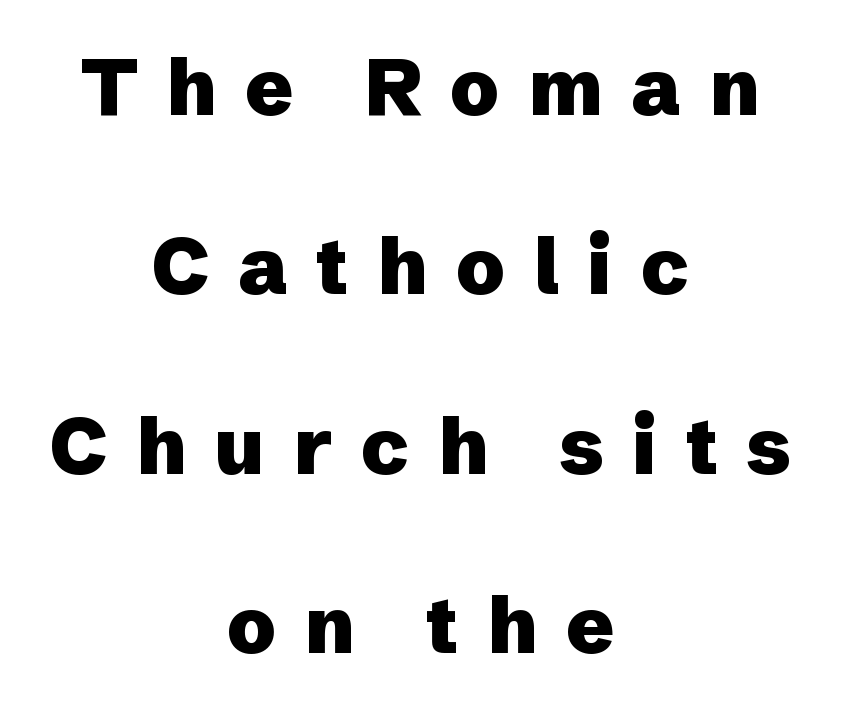
Q: Is the text bold? A: Yes.
Q: Is the text italic (slanted)? A: No, it is upright.
Q: Is the typeface a serif or a sans-serif typeface? A: Sans-serif.
Q: Is the text underlined? A: No.
Q: How is the paragraph aligned? A: Centered.
Q: Is the spacing between letters normal or unusually wide? A: Unusually wide.
Q: Is the spacing between lines tight, normal or loose? A: Loose.
Q: Width (condensed, normal, or wide)? A: Normal.
Q: Stroke contrast? A: Low.
Q: x-height? A: Medium.
Q: Monospaced? A: No.
